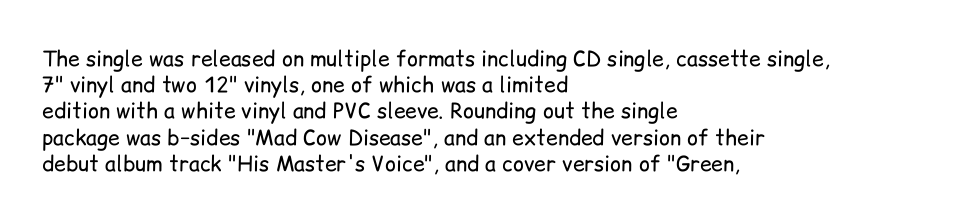
The image shows 21 px text type, upright; set left-aligned, normal line spacing (1.25x), normal letter spacing, not underlined.
